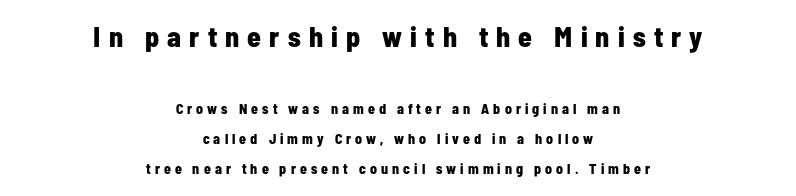
{"serif": "no", "italic": "no", "bold": "yes", "weight": "bold", "width": "condensed", "stroke_contrast": "low", "x_height": "medium", "monospaced": "no", "underline": "no", "align": "center", "line_spacing": "loose", "line_spacing_ratio": 2.11, "letter_spacing": "wide", "letter_spacing_em": 0.29, "larger_block": "first", "size_ratio": 2.0, "glyph_px": 28}
